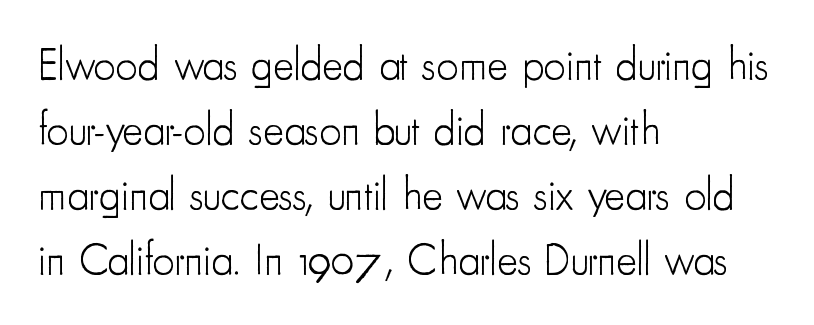
Q: Is the text bold? A: No.
Q: Is the text italic (slanted)? A: No, it is upright.
Q: Is the typeface a serif or a sans-serif typeface? A: Sans-serif.
Q: Is the text underlined? A: No.
Q: How is the paragraph aligned? A: Left-aligned.
Q: Is the spacing between letters normal or unusually wide? A: Normal.
Q: Is the spacing between lines tight, normal or loose? A: Normal.
Q: Width (condensed, normal, or wide)? A: Condensed.
Q: Stroke contrast? A: Low.
Q: x-height? A: Small.
Q: Monospaced? A: No.
